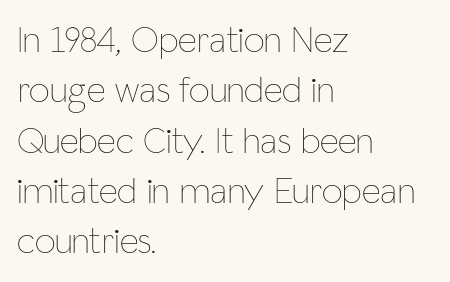
Q: Is the text bold? A: No.
Q: Is the text italic (slanted)? A: No, it is upright.
Q: Is the text underlined? A: No.
Q: How is the paragraph aligned? A: Left-aligned.
Q: Is the spacing between letters normal or unusually wide? A: Normal.
Q: Is the spacing between lines tight, normal or loose? A: Normal.
Q: Width (condensed, normal, or wide)? A: Condensed.
Q: Stroke contrast? A: Low.
Q: x-height? A: Medium.
Q: Monospaced? A: No.
